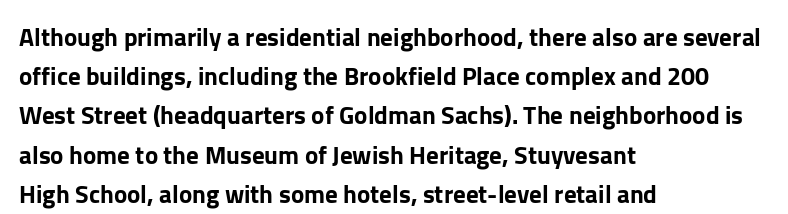
The foot of each line stays bare and open. Upright lettering throughout. Characters follow at the spacing the type designer built in. Line spacing here is normal.
